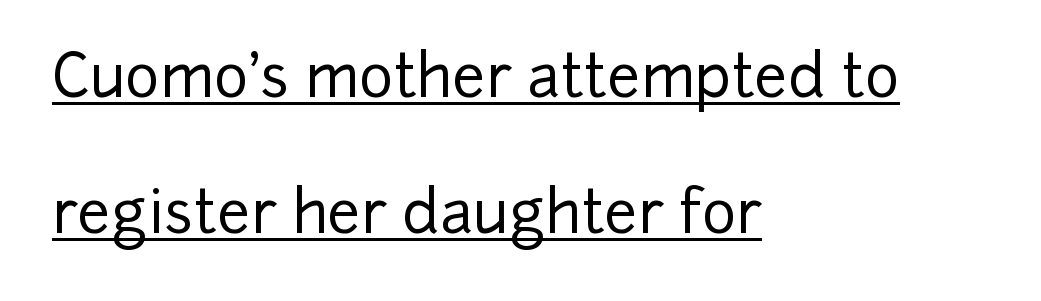
{"serif": "no", "italic": "no", "width": "normal", "stroke_contrast": "low", "x_height": "medium", "monospaced": "no", "underline": "yes", "align": "left", "line_spacing": "loose", "line_spacing_ratio": 2.31, "letter_spacing": "normal", "letter_spacing_em": 0.0, "glyph_px": 59}
